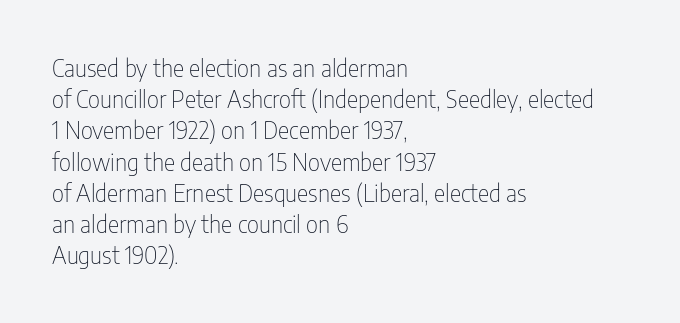
{"italic": "no", "bold": "no", "underline": "no", "align": "left", "line_spacing": "normal", "line_spacing_ratio": 1.3, "letter_spacing": "normal", "letter_spacing_em": 0.0, "glyph_px": 24}
